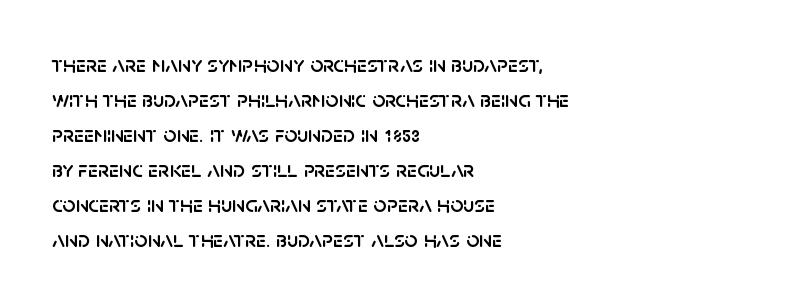
{"italic": "no", "underline": "no", "align": "left", "line_spacing": "normal", "line_spacing_ratio": 1.52, "letter_spacing": "normal", "letter_spacing_em": 0.0, "glyph_px": 23}
